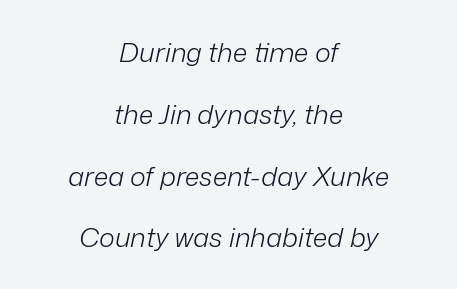
Q: Is the text bold? A: No.
Q: Is the text italic (slanted)? A: Yes, it leans right by about 12 degrees.
Q: Is the text underlined? A: No.
Q: How is the paragraph aligned? A: Centered.
Q: Is the spacing between letters normal or unusually wide? A: Normal.
Q: Is the spacing between lines tight, normal or loose? A: Loose.
